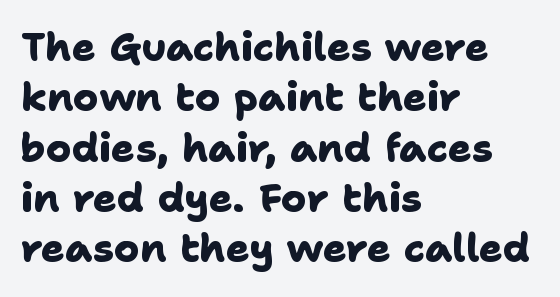
These lines sit exactly where default settings would place them. A sans-serif font was chosen for this passage. The rendering keeps characters at their native spacing. Do the characters align in a grid? No, the font is proportional.
